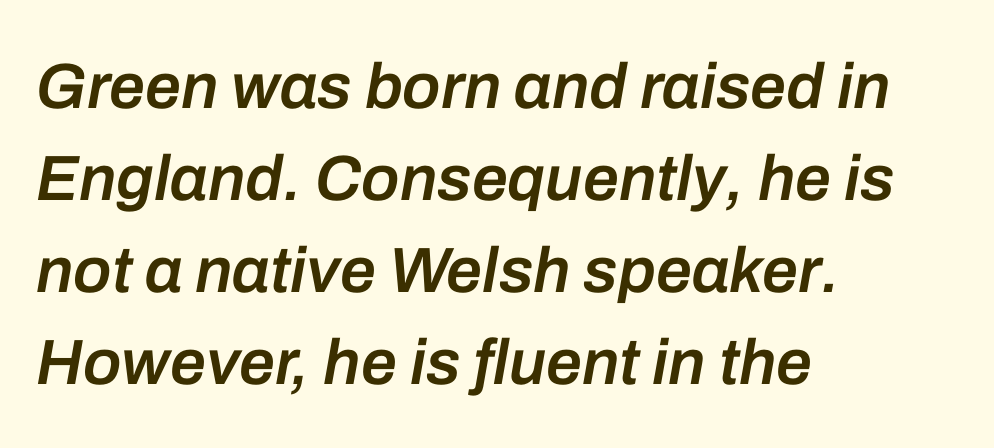
Q: Is the text bold? A: Semi-bold.
Q: Is the text italic (slanted)? A: Yes, it leans right by about 10 degrees.
Q: Is the text underlined? A: No.
Q: How is the paragraph aligned? A: Left-aligned.
Q: Is the spacing between letters normal or unusually wide? A: Normal.
Q: Is the spacing between lines tight, normal or loose? A: Normal.
Q: Width (condensed, normal, or wide)? A: Normal.
Q: Stroke contrast? A: Low.
Q: x-height? A: Medium.
Q: Monospaced? A: No.
